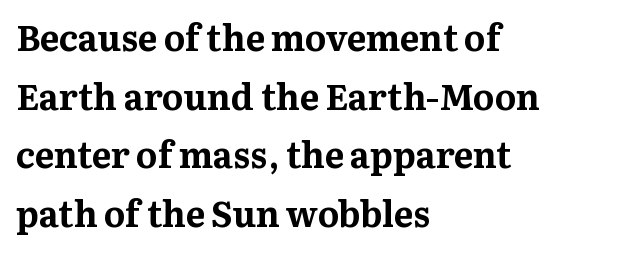
The specimen reads as upright at a glance. The vertical gap from one line to the next is medium. The foot of each line stays bare and open. You can tell from the footed stems that serif type was used.
